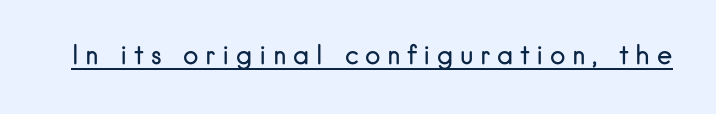
The image shows 26 px text type, upright; set unusually wide letter spacing (+0.25 em), underlined.
